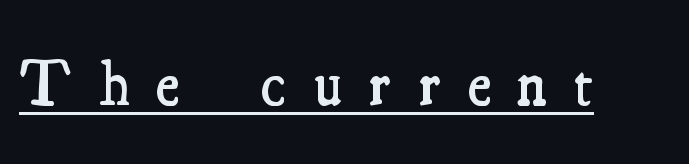
The typography opts for an upright posture over an oblique one. Underlined type. A serif font was chosen for this passage. A typesetter would call this proportional, since set widths differ per character. Look at the stroke-to-counter ratio: somewhat heavy, a semibold. The letterforms stand isolated, each surrounded by extra space.
